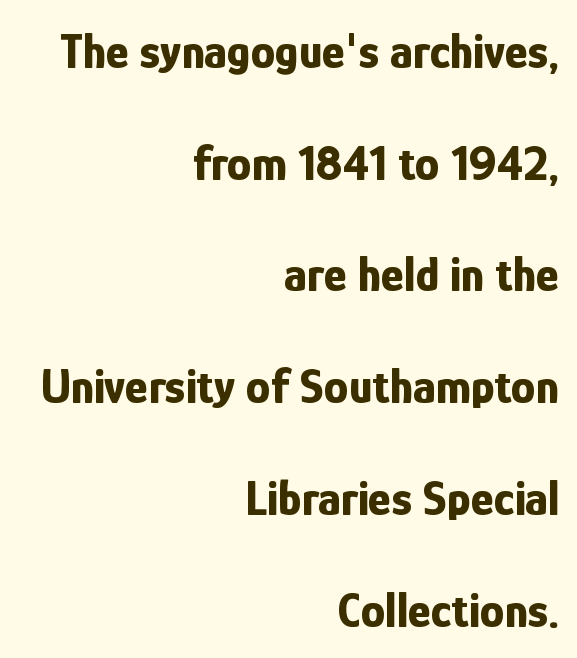
These lines are composed in type without serifs. Check under the words: just untouched page. The rendering uses a large line-height, opening up the rows. Horizontally, the lines are justified to the trailing edge only. Tracking here is standard; glyphs follow each other at the usual distance. Caption: bold face, heavy strokes.
